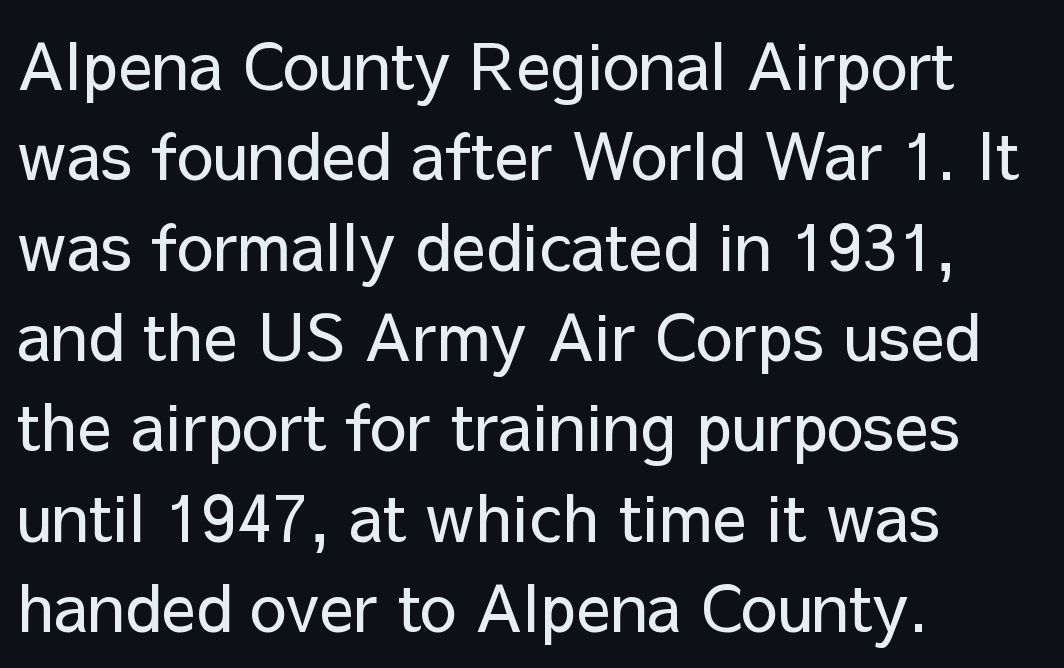
Q: Is the text bold? A: No.
Q: Is the text italic (slanted)? A: No, it is upright.
Q: Is the typeface a serif or a sans-serif typeface? A: Sans-serif.
Q: Is the text underlined? A: No.
Q: How is the paragraph aligned? A: Left-aligned.
Q: Is the spacing between letters normal or unusually wide? A: Normal.
Q: Is the spacing between lines tight, normal or loose? A: Normal.
Q: Width (condensed, normal, or wide)? A: Normal.
Q: Stroke contrast? A: Low.
Q: x-height? A: Medium.
Q: Monospaced? A: No.
